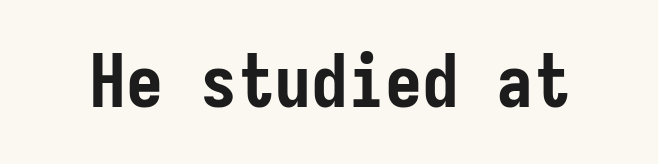
Is this a sans? Yes — the strokes have no serifs. Every character sits straight up, as roman type does. Look at the stroke-to-counter ratio: heavy, a bold. This rendering leaves character spacing at its baseline value. The string is rendered with underlining switched off.
